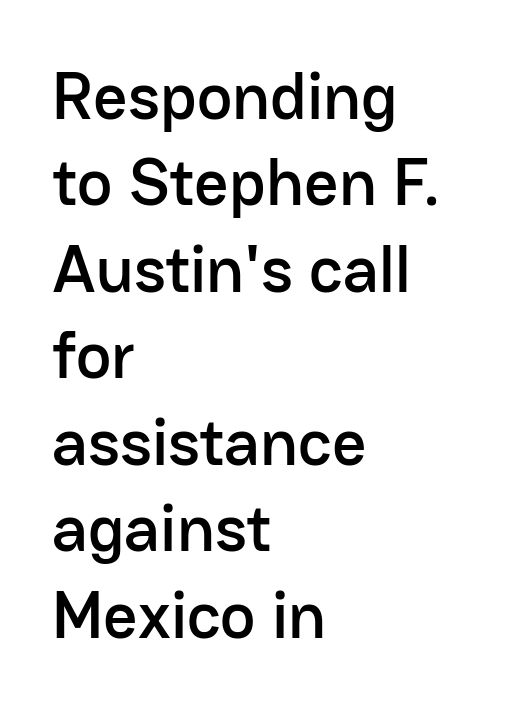
The image shows 67 px sans-serif type, upright; set left-aligned, normal line spacing (1.29x), normal letter spacing, not underlined; low stroke contrast and a medium x-height.
